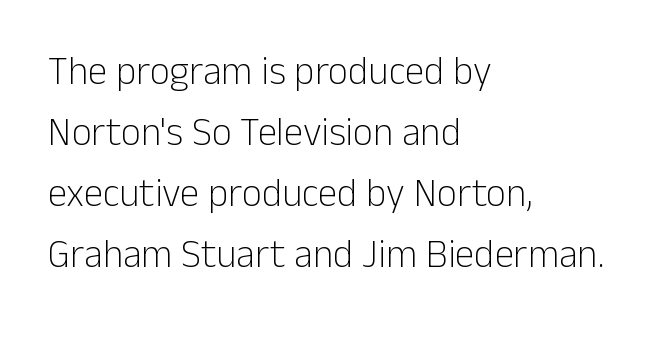
The image shows 39 px light sans-serif type, upright; set left-aligned, normal line spacing (1.56x), normal letter spacing, not underlined; low stroke contrast and a medium x-height.
